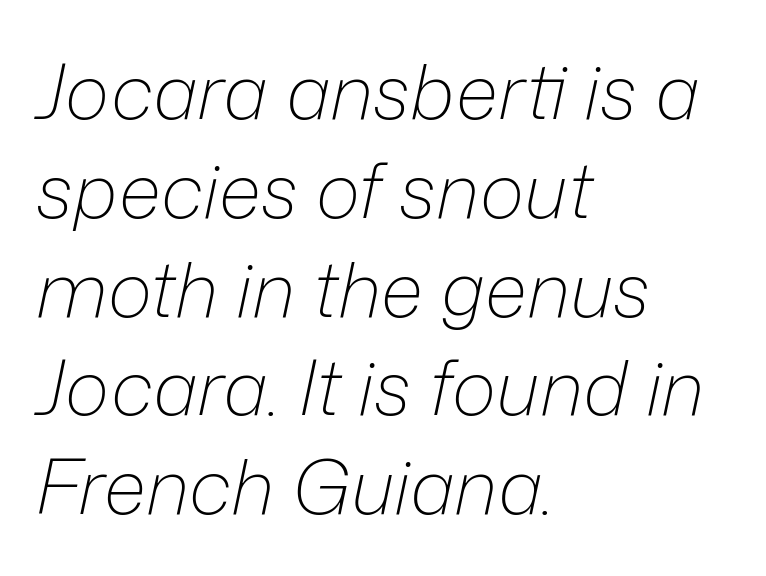
The vertical gap from one line to the next is medium. Letters rest on an invisible, unmarked baseline. This sample has the flowing, uneven cadence of proportional lettering. Is the type slanted? Yes — the strokes lean at a clear angle. Is the block centered? No — it sits flush against the left margin. The typesetting does not lean heavy: it is not bold.
